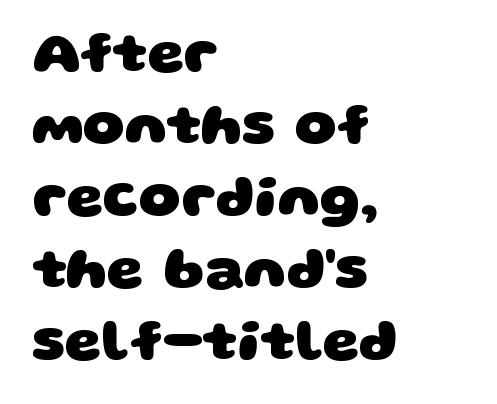
The lines are quadded left. Weight check: bold — yes, fully. In terms of letterform style, serifs are entirely absent. The strip under each line holds only bare page. You could not count columns in this text — the font is proportionally spaced. The letters sit at their default tracking, neither squeezed nor spread.
